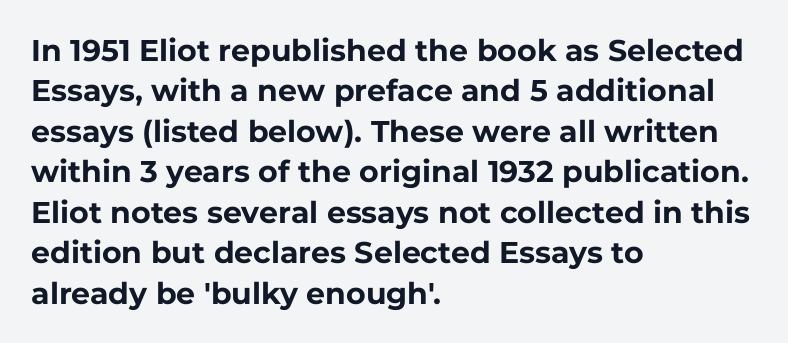
The image shows 30 px bold sans-serif type, upright; set left-aligned, normal line spacing (1.35x), normal letter spacing, not underlined; low stroke contrast and a medium x-height.
